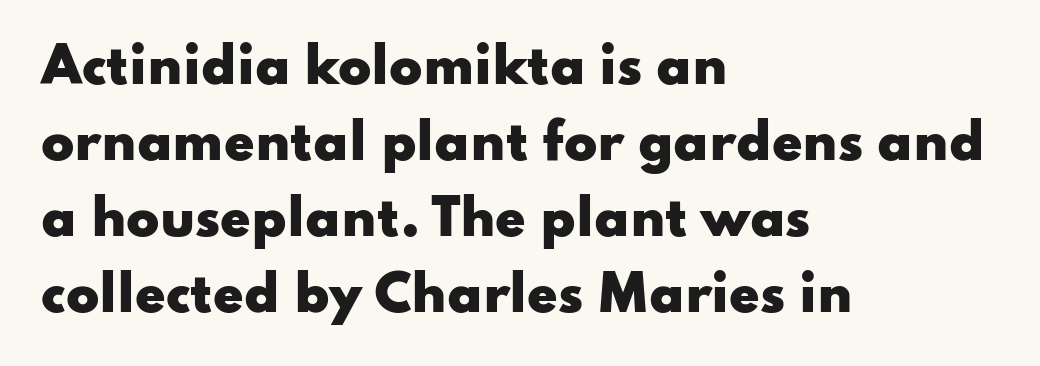
Q: Is the text bold? A: Yes.
Q: Is the text italic (slanted)? A: No, it is upright.
Q: Is the typeface a serif or a sans-serif typeface? A: Sans-serif.
Q: Is the text underlined? A: No.
Q: How is the paragraph aligned? A: Left-aligned.
Q: Is the spacing between letters normal or unusually wide? A: Normal.
Q: Is the spacing between lines tight, normal or loose? A: Normal.
Q: Width (condensed, normal, or wide)? A: Wide.
Q: Stroke contrast? A: Low.
Q: x-height? A: Small.
Q: Monospaced? A: No.
